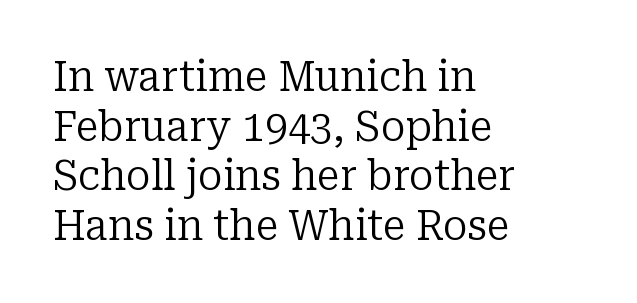
Q: Is the text bold? A: No.
Q: Is the text italic (slanted)? A: No, it is upright.
Q: Is the typeface a serif or a sans-serif typeface? A: Serif.
Q: Is the text underlined? A: No.
Q: How is the paragraph aligned? A: Left-aligned.
Q: Is the spacing between letters normal or unusually wide? A: Normal.
Q: Width (condensed, normal, or wide)? A: Normal.
Q: Stroke contrast? A: Low.
Q: x-height? A: Medium.
Q: Monospaced? A: No.
